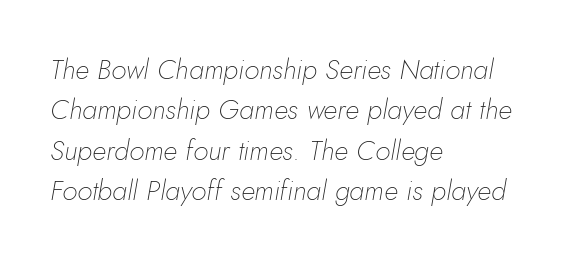
Q: Is the text bold? A: No.
Q: Is the text italic (slanted)? A: Yes, it leans right by about 10 degrees.
Q: Is the text underlined? A: No.
Q: How is the paragraph aligned? A: Left-aligned.
Q: Is the spacing between letters normal or unusually wide? A: Normal.
Q: Is the spacing between lines tight, normal or loose? A: Normal.
Q: Width (condensed, normal, or wide)? A: Normal.
Q: Stroke contrast? A: Low.
Q: x-height? A: Small.
Q: Monospaced? A: No.
